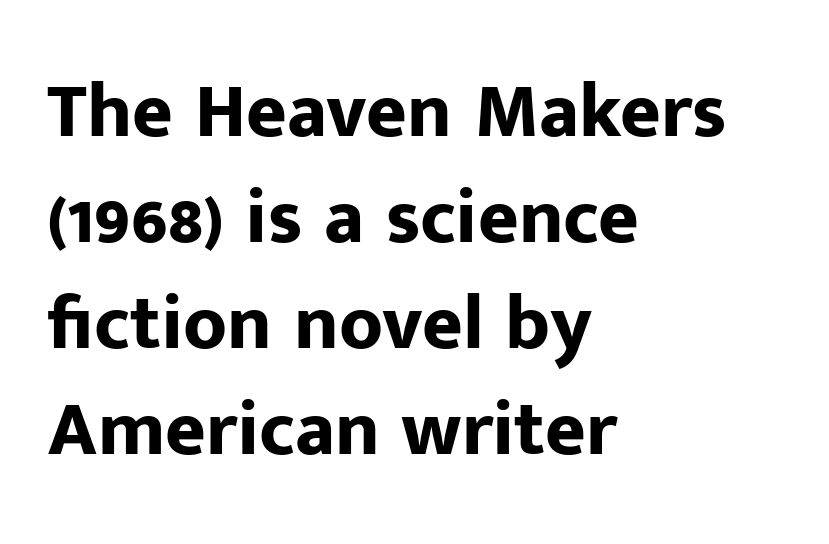
{"serif": "no", "italic": "no", "bold": "yes", "weight": "bold", "width": "normal", "stroke_contrast": "low", "x_height": "medium", "monospaced": "no", "underline": "no", "align": "left", "line_spacing": "normal", "line_spacing_ratio": 1.36, "letter_spacing": "normal", "letter_spacing_em": 0.0, "glyph_px": 78}
